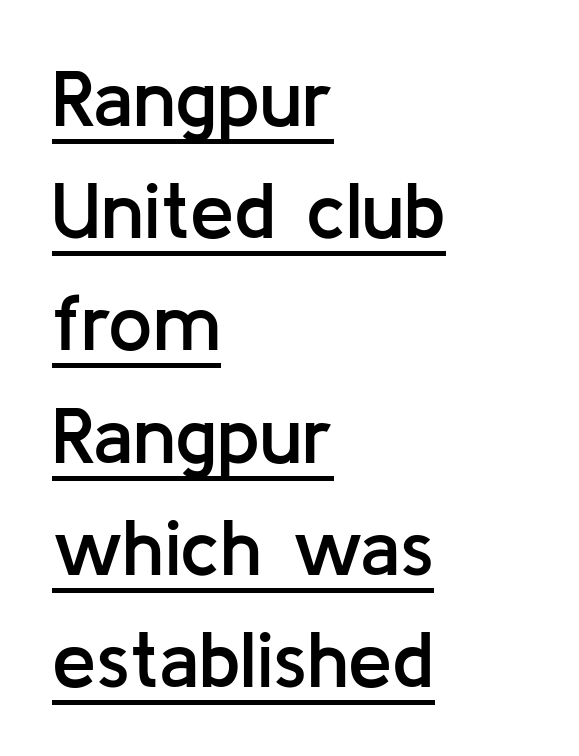
Q: Is the text bold? A: Semi-bold.
Q: Is the text italic (slanted)? A: No, it is upright.
Q: Is the typeface a serif or a sans-serif typeface? A: Sans-serif.
Q: Is the text underlined? A: Yes.
Q: How is the paragraph aligned? A: Left-aligned.
Q: Is the spacing between letters normal or unusually wide? A: Normal.
Q: Is the spacing between lines tight, normal or loose? A: Normal.
Q: Width (condensed, normal, or wide)? A: Normal.
Q: Stroke contrast? A: Low.
Q: x-height? A: Medium.
Q: Monospaced? A: No.
